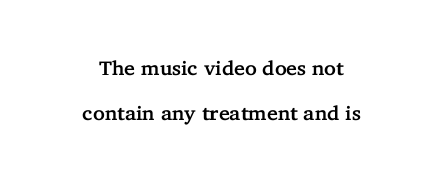
The setting favours the middle, as headings and verse often do. Loosely led — the rows are spread out. Honestly, there is no underline to notice here at all. Ascenders rise straight up at ninety degrees. Each word holds together tightly as a unit, with standard inter-letter gaps.
